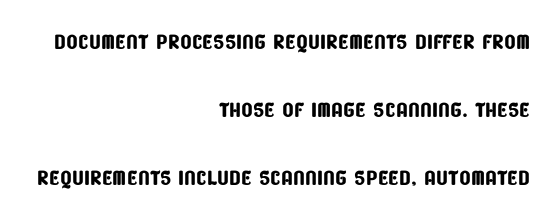
The image shows 30 px condensed sans-serif type; set right-aligned, loose line spacing (2.27x), normal letter spacing, not underlined; low stroke contrast and a large x-height.
